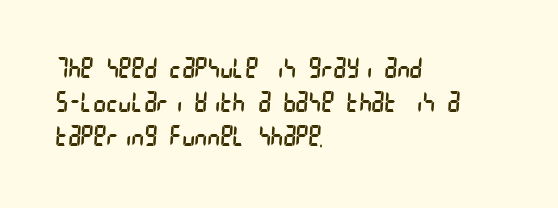
{"bold": "no", "underline": "no", "align": "left", "line_spacing": "normal", "line_spacing_ratio": 1.26, "letter_spacing": "normal", "letter_spacing_em": 0.0, "glyph_px": 27}
